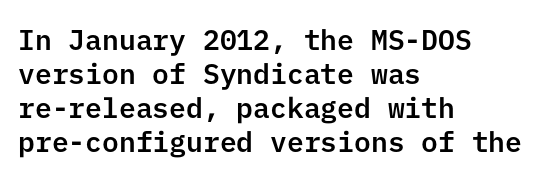
The image shows 28 px sans-serif type, upright; set left-aligned, line spacing 1.21x, normal letter spacing, not underlined; low stroke contrast and a medium x-height.
